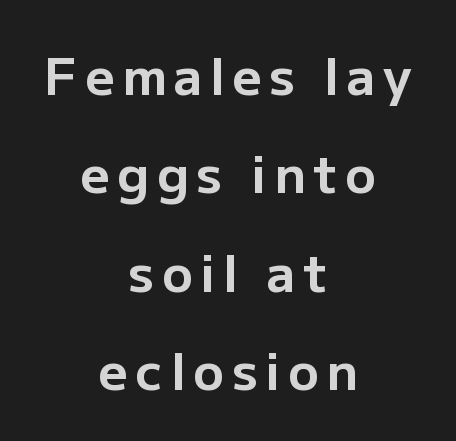
The font's upright variant was chosen for this text. Serif or sans? Sans — the stroke terminals are bare. Horizontal bands of white between lines are thick stripes. Just letters on the line, the space beneath them empty. Think of a printed novel: that variable character pitch is what you see here.
